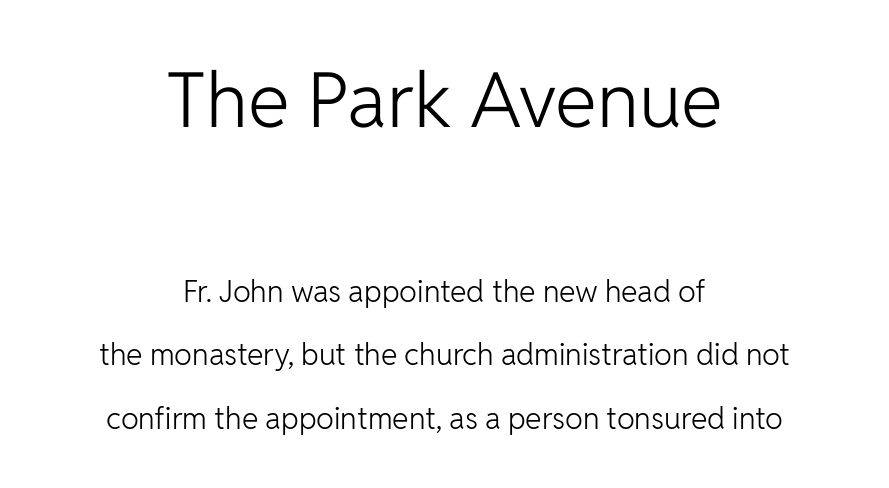
The image shows 76 px light sans-serif type, upright; set centered, loose line spacing (2.11x), normal letter spacing, not underlined; the first (top) block is 2.53x larger; low stroke contrast and a medium x-height.
